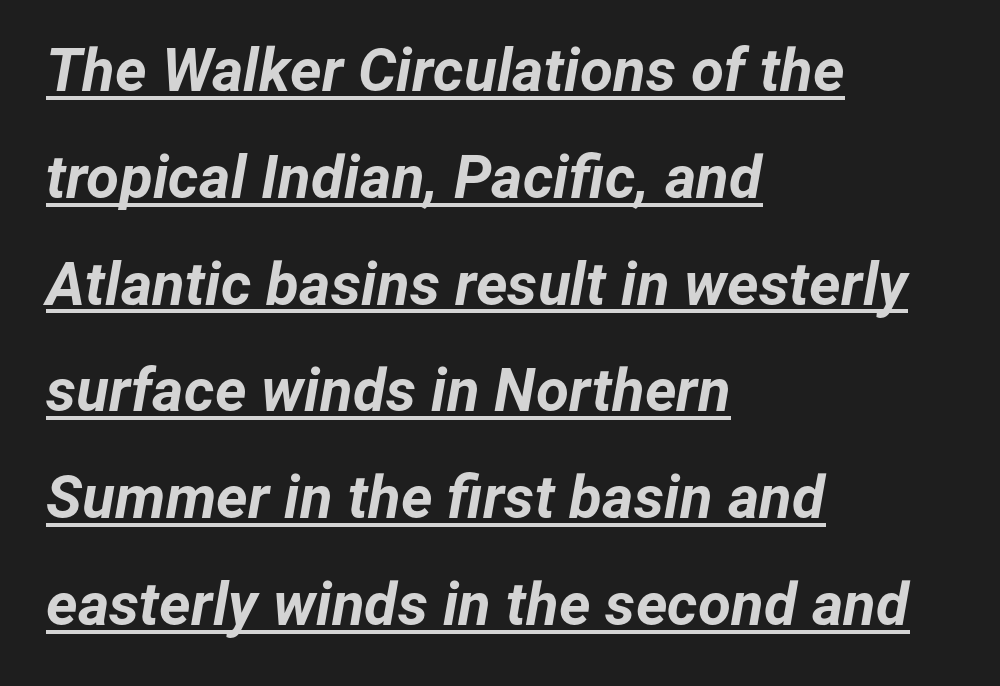
The image shows 60 px bold type, italic (leaning right); set left-aligned, line spacing 1.78x, normal letter spacing, underlined; low stroke contrast and a medium x-height.
